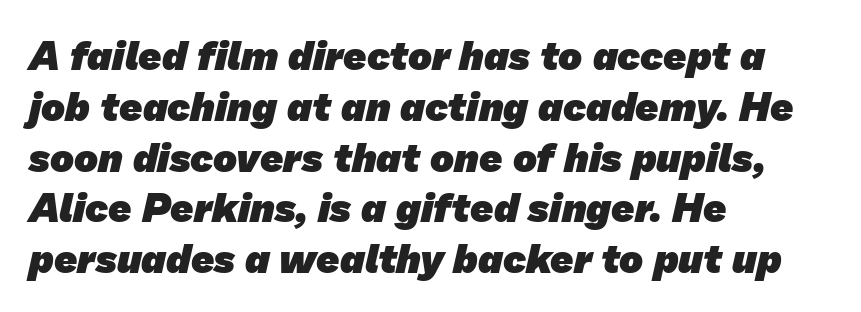
The image shows 40 px heavy sans-serif type; set left-aligned, normal line spacing (1.27x), normal letter spacing, not underlined; low stroke contrast and a medium x-height.
